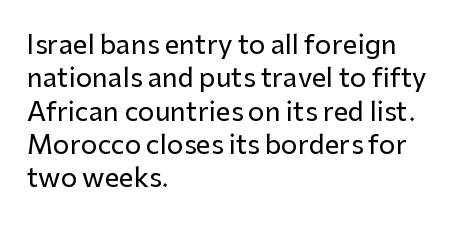
The image shows 26 px text type, upright; set left-aligned, normal line spacing (1.28x), normal letter spacing, not underlined.
